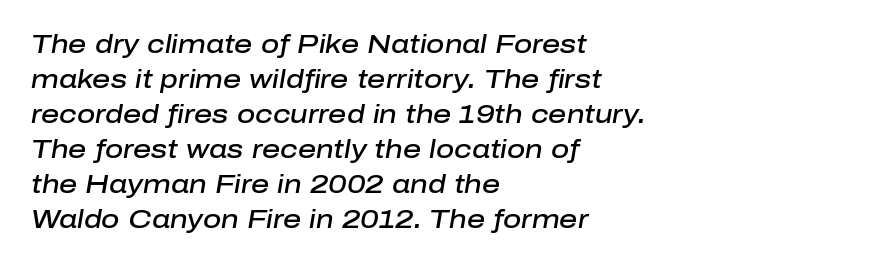
The image shows 25 px text type, italic (leaning right); set left-aligned, normal line spacing (1.4x), normal letter spacing, not underlined.
